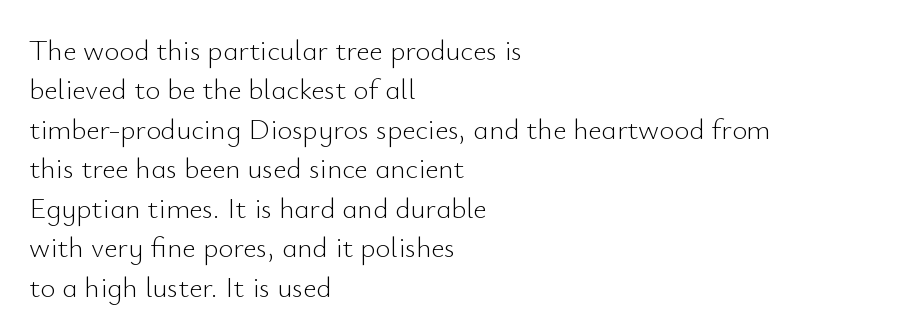
{"serif": "no", "italic": "no", "bold": "no", "weight": "light", "width": "normal", "stroke_contrast": "low", "x_height": "small", "monospaced": "no", "underline": "no", "align": "left", "line_spacing": "normal", "line_spacing_ratio": 1.36, "letter_spacing": "normal", "letter_spacing_em": 0.0, "glyph_px": 29}
